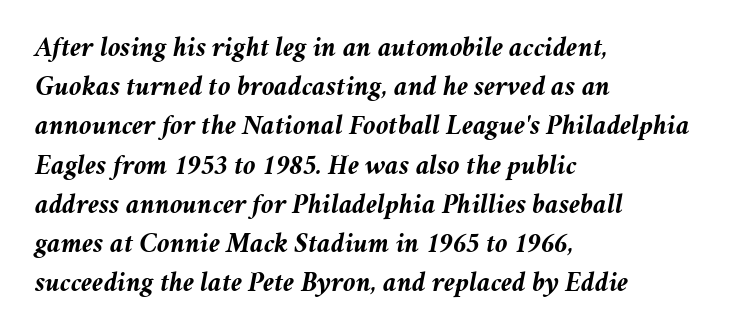
Q: Is the text bold? A: Yes.
Q: Is the text italic (slanted)? A: Yes, it leans right by about 11 degrees.
Q: Is the text underlined? A: No.
Q: How is the paragraph aligned? A: Left-aligned.
Q: Is the spacing between letters normal or unusually wide? A: Normal.
Q: Is the spacing between lines tight, normal or loose? A: Normal.
Q: Width (condensed, normal, or wide)? A: Normal.
Q: Stroke contrast? A: Medium.
Q: x-height? A: Medium.
Q: Monospaced? A: No.
